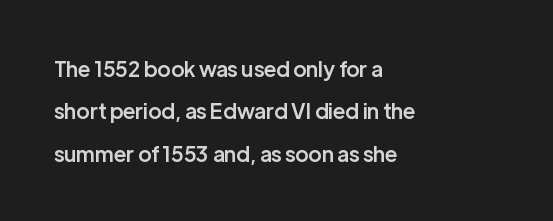
Ascenders rise straight up at ninety degrees. These lines are set flush left with a ragged right edge. These lines carry some extra weight — a demibold, not a full bold. Observe the ordinary spacing: letters are neighbours, not strangers. The foot of each line stays bare and open. Rows of type keep a wide berth in the vertical direction.
